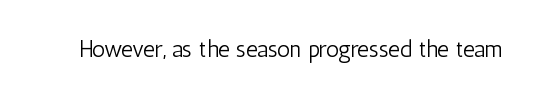
The image shows 23 px text type, upright; set normal letter spacing, not underlined.
